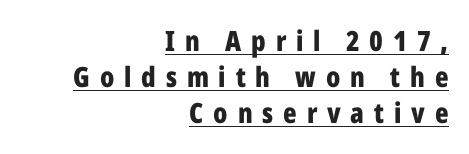
Typeset ragged left — the right edge is the straight one. The lettering is marked with a stroke running underneath it. The passage shown has open, widely tracked lettering throughout. Note: no serifs on the glyphs. Rendered with straight, roman letterforms. The rendering uses natural spacing where letterforms have individual widths.
